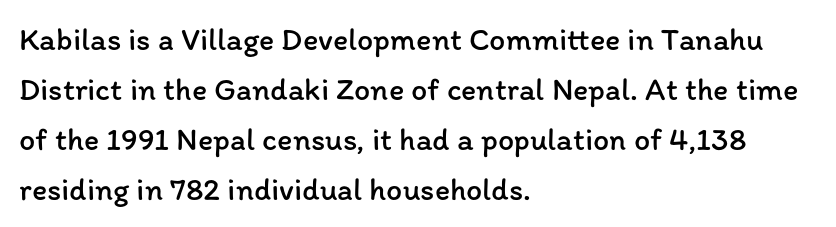
Q: Is the text bold? A: No.
Q: Is the text italic (slanted)? A: No, it is upright.
Q: Is the text underlined? A: No.
Q: How is the paragraph aligned? A: Left-aligned.
Q: Is the spacing between letters normal or unusually wide? A: Normal.
Q: Is the spacing between lines tight, normal or loose? A: Normal.
Q: Width (condensed, normal, or wide)? A: Normal.
Q: Stroke contrast? A: Low.
Q: x-height? A: Medium.
Q: Monospaced? A: No.
